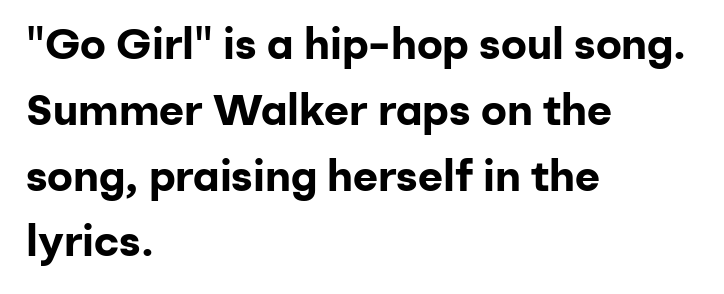
{"serif": "no", "italic": "no", "bold": "yes", "weight": "bold", "width": "normal", "stroke_contrast": "low", "x_height": "medium", "monospaced": "no", "underline": "no", "align": "left", "line_spacing": "normal", "line_spacing_ratio": 1.53, "letter_spacing": "normal", "letter_spacing_em": 0.0, "glyph_px": 43}
